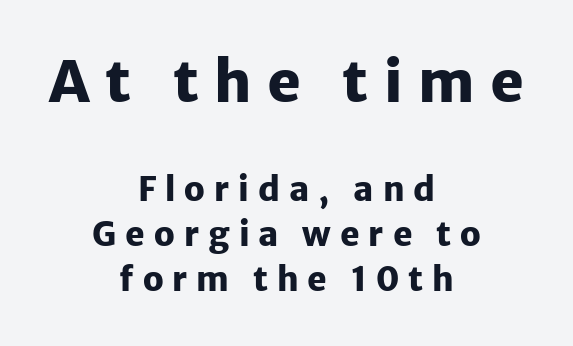
The image shows 57 px heavy sans-serif type, upright; set centered, normal line spacing (1.36x), unusually wide letter spacing (+0.27 em), not underlined; the first (top) block is 1.73x larger; low stroke contrast and a medium x-height.
